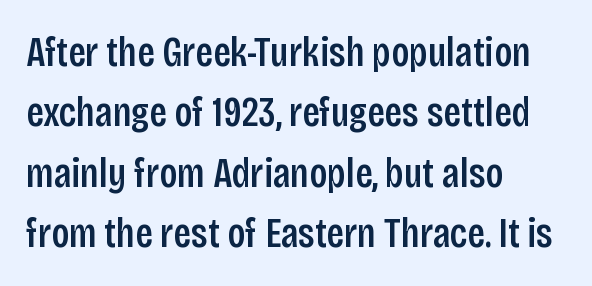
The image shows 42 px condensed sans-serif type, upright; set left-aligned, normal line spacing (1.44x), normal letter spacing, not underlined; low stroke contrast and a large x-height.
